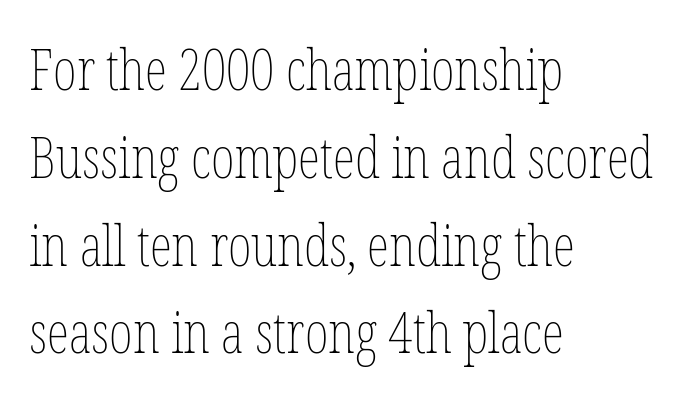
The image shows 57 px thin, condensed type, upright; set left-aligned, normal line spacing (1.54x), normal letter spacing, not underlined; low stroke contrast and a medium x-height.
